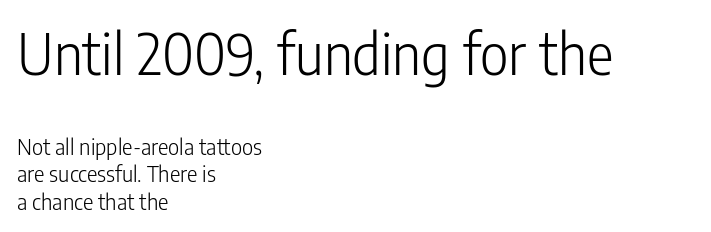
The image shows 56 px light, condensed sans-serif type, upright; set left-aligned, normal line spacing (1.25x), normal letter spacing, not underlined; the first (top) block is 2.55x larger; low stroke contrast and a medium x-height.
